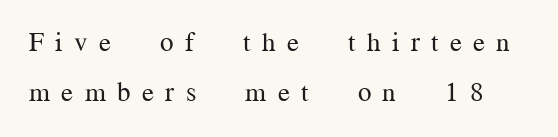
{"italic": "no", "bold": "no", "underline": "no", "line_spacing_ratio": 1.86, "letter_spacing": "wide", "letter_spacing_em": 0.42, "glyph_px": 27}
